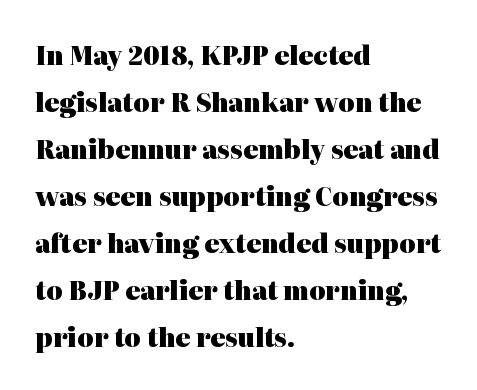
{"italic": "no", "bold": "yes", "underline": "no", "align": "left", "line_spacing_ratio": 1.88, "letter_spacing": "normal", "letter_spacing_em": 0.0, "glyph_px": 25}
